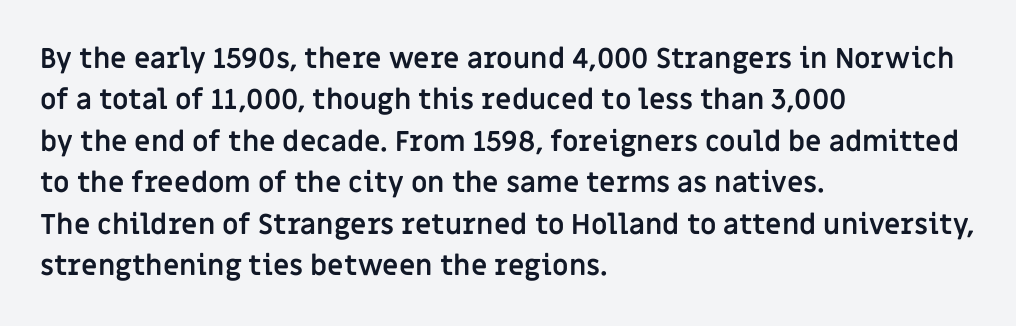
The image shows 28 px semibold sans-serif type, upright; set left-aligned, normal line spacing (1.48x), normal letter spacing, not underlined; low stroke contrast and a large x-height.
